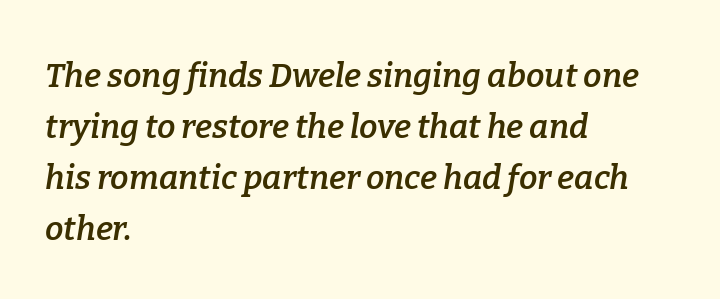
Q: Is the text bold? A: Semi-bold.
Q: Is the text italic (slanted)? A: Yes, it leans right by about 9 degrees.
Q: Is the typeface a serif or a sans-serif typeface? A: Serif.
Q: Is the text underlined? A: No.
Q: How is the paragraph aligned? A: Left-aligned.
Q: Is the spacing between letters normal or unusually wide? A: Normal.
Q: Is the spacing between lines tight, normal or loose? A: Normal.
Q: Width (condensed, normal, or wide)? A: Normal.
Q: Stroke contrast? A: Low.
Q: x-height? A: Medium.
Q: Monospaced? A: No.
